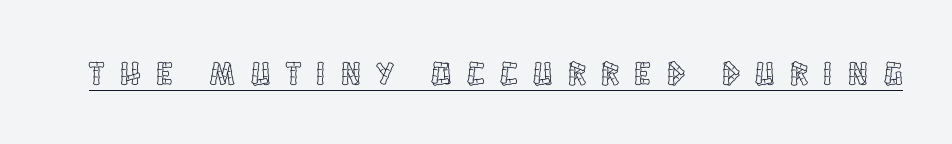
The image shows 33 px condensed type, upright; set unusually wide letter spacing (+0.48 em), underlined; a large x-height.
